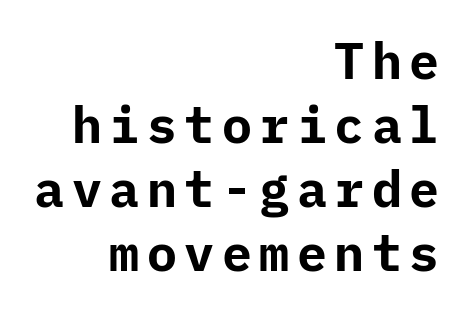
{"serif": "no", "italic": "no", "bold": "yes", "weight": "bold", "width": "normal", "stroke_contrast": "low", "x_height": "medium", "underline": "no", "align": "right", "line_spacing": "normal", "line_spacing_ratio": 1.28, "glyph_px": 50}
